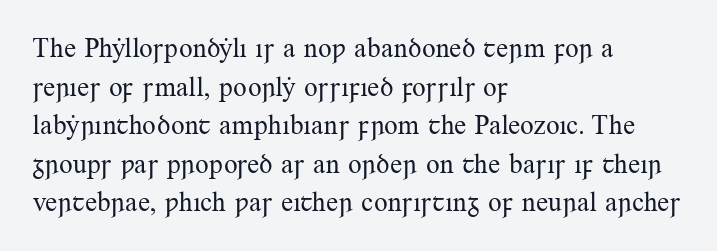
Q: Is the text bold? A: No.
Q: Is the text italic (slanted)? A: No, it is upright.
Q: Is the text underlined? A: No.
Q: How is the paragraph aligned? A: Left-aligned.
Q: Is the spacing between letters normal or unusually wide? A: Normal.
Q: Is the spacing between lines tight, normal or loose? A: Normal.
